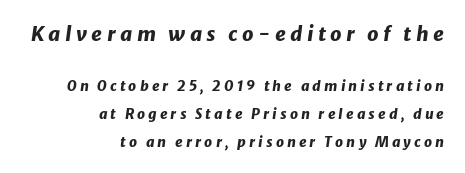
Q: Is the text bold? A: Yes.
Q: Is the text italic (slanted)? A: Yes, it leans right by about 8 degrees.
Q: Is the text underlined? A: No.
Q: How is the paragraph aligned? A: Right-aligned.
Q: Is the spacing between letters normal or unusually wide? A: Unusually wide.
Q: Is the spacing between lines tight, normal or loose? A: Loose.
Q: Which block of text is set in a larger size, the first (top) or the second (bottom)? A: The first (top) one.
